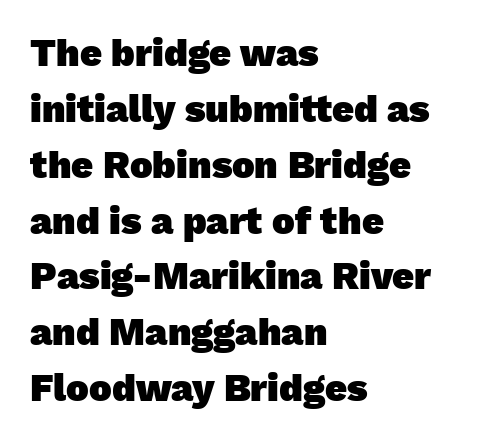
Teacher's note: observe the even left margin — that is flush-left alignment. A full-strength bold gives these letters their thick strokes. No extra tracking has been applied to these lines. Vertically, the passage feels balanced, rows spaced as you'd expect. Observe the absence of serifs on each vertical stroke in this sample. The passage shown is typed in a proportional face where columns would drift.
